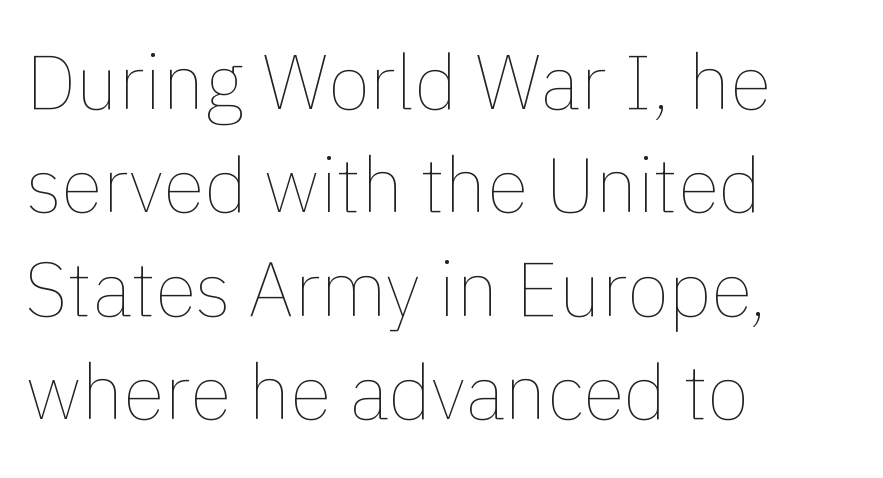
Q: Is the text bold? A: No.
Q: Is the text italic (slanted)? A: No, it is upright.
Q: Is the text underlined? A: No.
Q: How is the paragraph aligned? A: Left-aligned.
Q: Is the spacing between letters normal or unusually wide? A: Normal.
Q: Is the spacing between lines tight, normal or loose? A: Normal.
Q: Width (condensed, normal, or wide)? A: Normal.
Q: Stroke contrast? A: Low.
Q: x-height? A: Medium.
Q: Monospaced? A: No.
